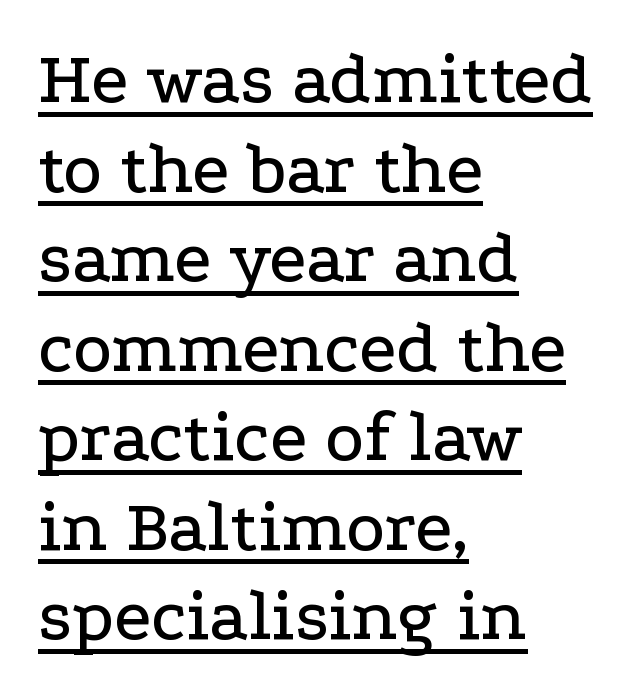
{"serif": "yes", "italic": "no", "width": "wide", "stroke_contrast": "low", "x_height": "medium", "monospaced": "no", "underline": "yes", "align": "left", "line_spacing_ratio": 1.21, "letter_spacing": "normal", "letter_spacing_em": 0.0, "glyph_px": 74}
